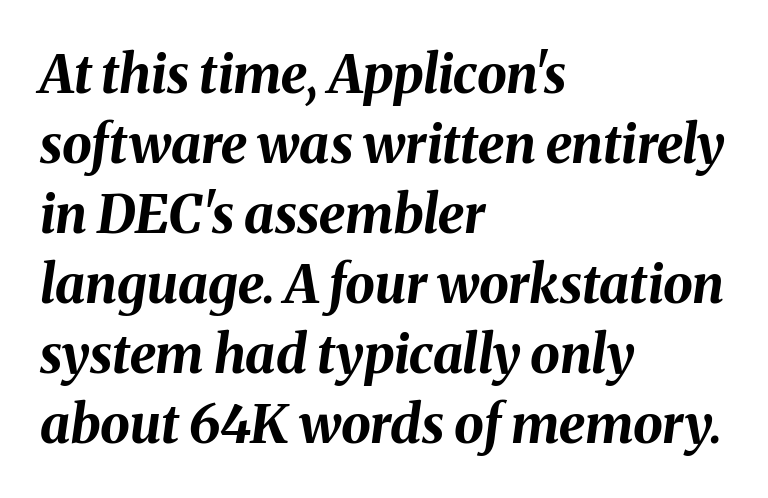
Q: Is the text bold? A: Yes.
Q: Is the text italic (slanted)? A: Yes, it leans right by about 8 degrees.
Q: Is the text underlined? A: No.
Q: How is the paragraph aligned? A: Left-aligned.
Q: Is the spacing between letters normal or unusually wide? A: Normal.
Q: Is the spacing between lines tight, normal or loose? A: Normal.
Q: Width (condensed, normal, or wide)? A: Normal.
Q: Stroke contrast? A: Medium.
Q: x-height? A: Medium.
Q: Monospaced? A: No.
